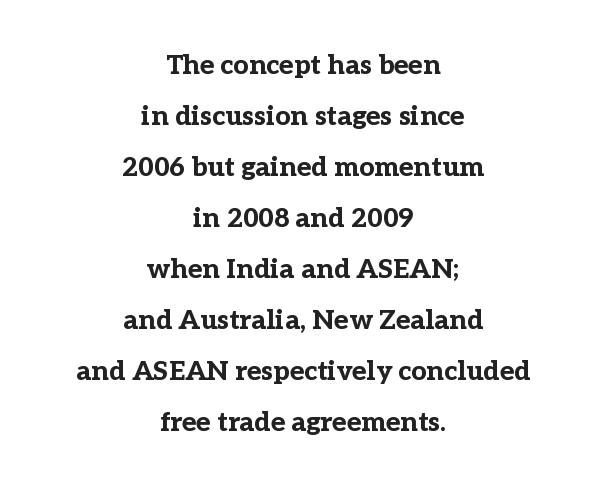
The image shows 27 px bold type, upright; set centered, line spacing 1.89x, normal letter spacing, not underlined.
